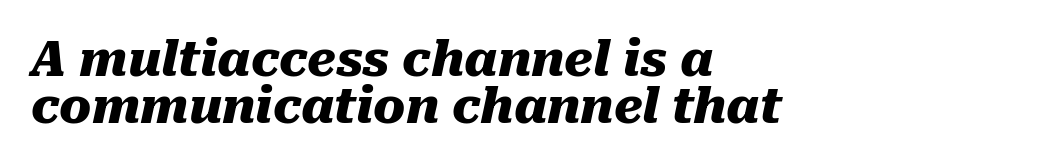
Q: Is the text bold? A: Yes.
Q: Is the text italic (slanted)? A: Yes, it leans right by about 10 degrees.
Q: Is the text underlined? A: No.
Q: How is the paragraph aligned? A: Left-aligned.
Q: Is the spacing between letters normal or unusually wide? A: Normal.
Q: Is the spacing between lines tight, normal or loose? A: Tight.
Q: Width (condensed, normal, or wide)? A: Normal.
Q: Stroke contrast? A: Medium.
Q: x-height? A: Medium.
Q: Monospaced? A: No.
